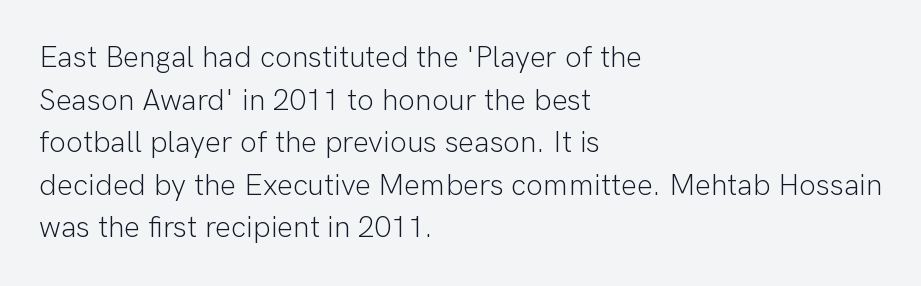
The image shows 30 px light sans-serif type, upright; set left-aligned, normal line spacing (1.42x), normal letter spacing, not underlined; low stroke contrast and a medium x-height.
